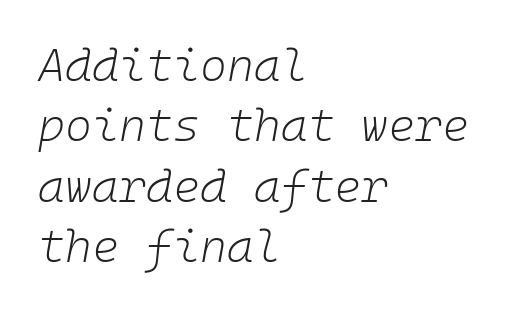
{"italic": "yes", "lean": "right", "slant_degrees": 10, "bold": "no", "weight": "light", "width": "normal", "stroke_contrast": "low", "x_height": "medium", "monospaced": "yes", "underline": "no", "align": "left", "line_spacing": "normal", "line_spacing_ratio": 1.31, "letter_spacing": "normal", "letter_spacing_em": 0.0, "glyph_px": 46}
